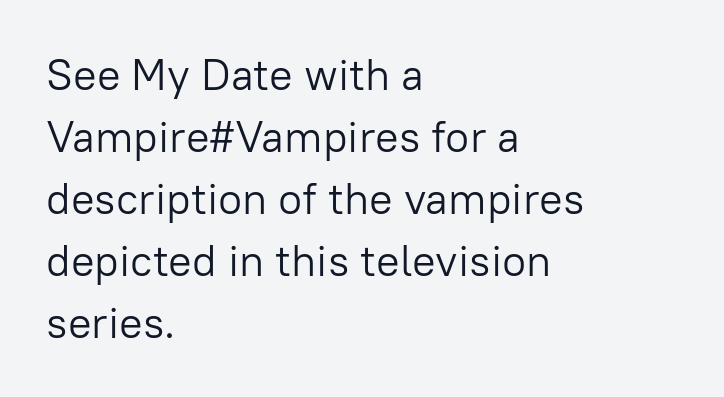
Q: Is the text bold? A: No.
Q: Is the text italic (slanted)? A: No, it is upright.
Q: Is the typeface a serif or a sans-serif typeface? A: Sans-serif.
Q: Is the text underlined? A: No.
Q: How is the paragraph aligned? A: Left-aligned.
Q: Is the spacing between letters normal or unusually wide? A: Normal.
Q: Is the spacing between lines tight, normal or loose? A: Normal.
Q: Width (condensed, normal, or wide)? A: Normal.
Q: Stroke contrast? A: Low.
Q: x-height? A: Medium.
Q: Monospaced? A: No.
